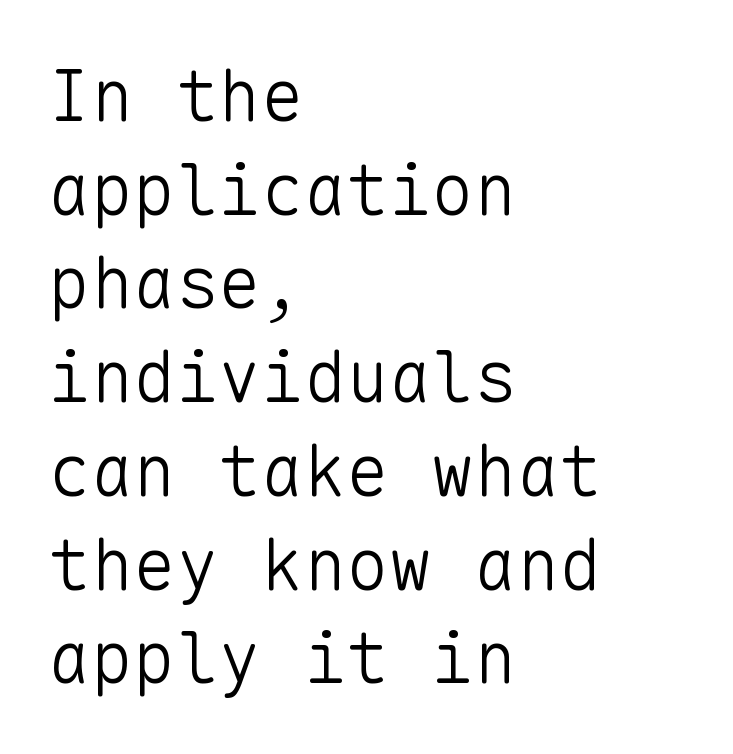
Are there feet on the stems? There aren't — it's a sans. Underline: absent. It's the straight-up-and-down kind of type. Ink coverage per letter is moderate at most. This sample has the even, mechanical cadence of fixed-width lettering. Caption: multi-line text, flush left, ragged right.
